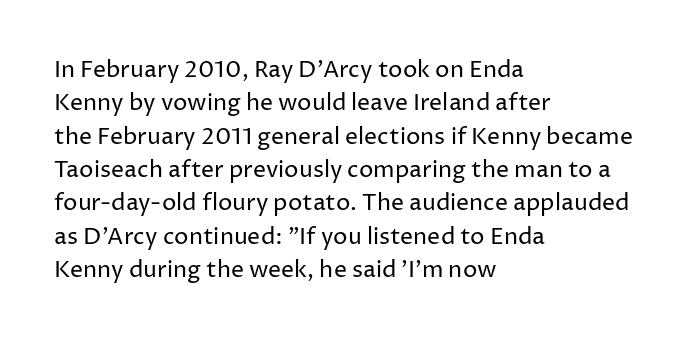
{"italic": "no", "bold": "no", "underline": "no", "align": "left", "line_spacing": "normal", "line_spacing_ratio": 1.45, "letter_spacing": "normal", "letter_spacing_em": 0.0, "glyph_px": 23}
